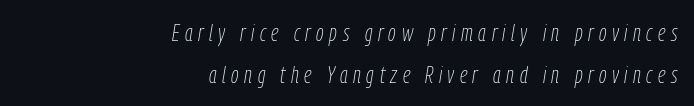
{"italic": "yes", "lean": "right", "slant_degrees": 9, "bold": "no", "underline": "no", "align": "right", "line_spacing_ratio": 1.73, "letter_spacing": "wide", "letter_spacing_em": 0.23, "glyph_px": 24}
